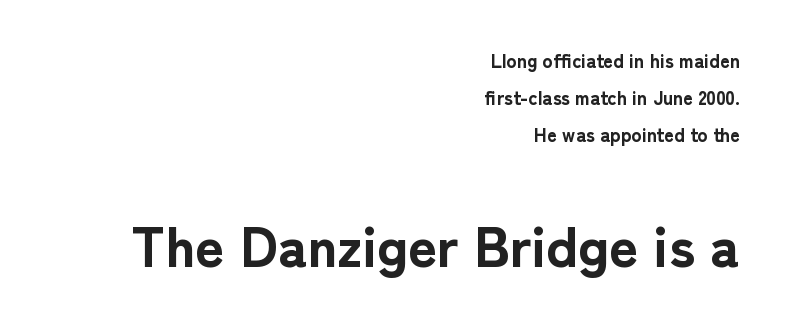
{"serif": "no", "italic": "no", "bold": "yes", "weight": "bold", "width": "normal", "stroke_contrast": "low", "x_height": "medium", "monospaced": "no", "underline": "no", "align": "right", "line_spacing": "loose", "line_spacing_ratio": 1.96, "letter_spacing": "normal", "letter_spacing_em": 0.0, "larger_block": "second", "size_ratio": 2.95, "glyph_px": 56}
